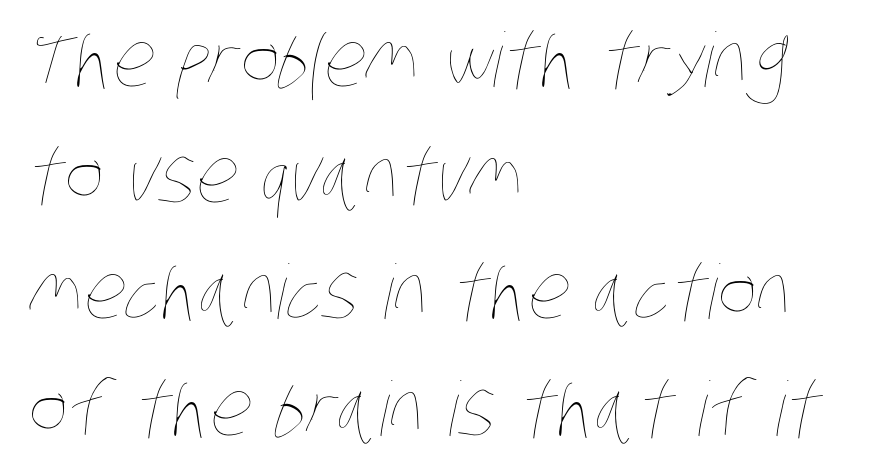
The paragraph has a hard left edge and a soft right edge. Has an underline been added? It has not. The leading is moderate, giving the passage an even texture. How are the letters spaced? Ordinarily, with no added tracking. Nothing heavy about these letters — not bold at all.
